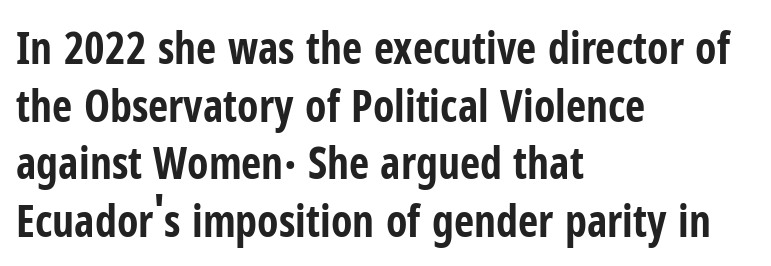
{"serif": "no", "italic": "no", "bold": "yes", "weight": "bold", "width": "condensed", "stroke_contrast": "low", "x_height": "medium", "monospaced": "no", "underline": "no", "align": "left", "line_spacing": "normal", "line_spacing_ratio": 1.31, "letter_spacing": "normal", "letter_spacing_em": 0.0, "glyph_px": 44}
